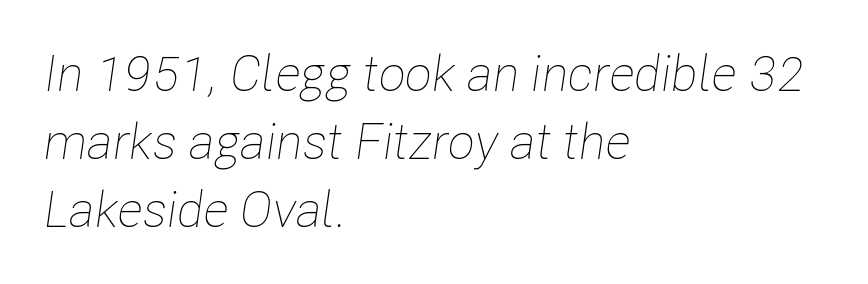
{"italic": "yes", "lean": "right", "slant_degrees": 8, "bold": "no", "weight": "thin", "width": "condensed", "stroke_contrast": "low", "x_height": "medium", "monospaced": "no", "underline": "no", "align": "left", "line_spacing": "normal", "line_spacing_ratio": 1.36, "letter_spacing": "normal", "letter_spacing_em": 0.0, "glyph_px": 50}
